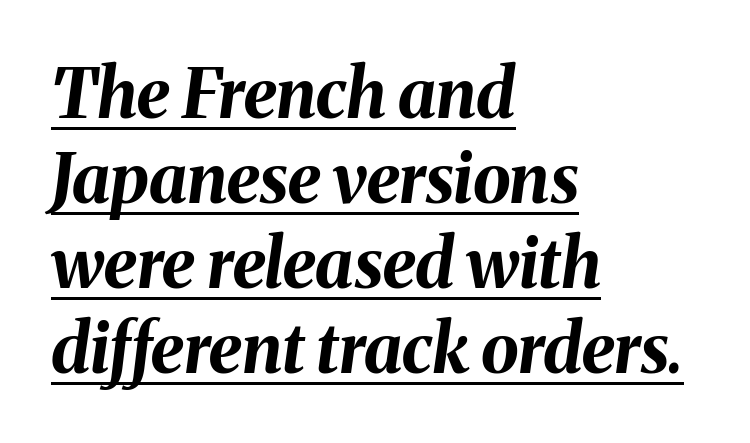
The image shows 68 px bold type, italic (leaning right); set left-aligned, normal line spacing (1.25x), normal letter spacing, underlined; medium stroke contrast and a medium x-height.
